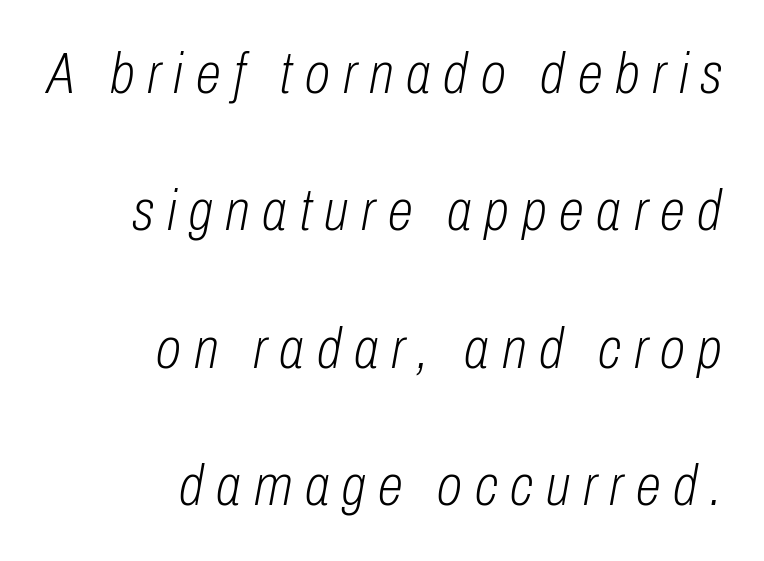
Q: Is the text bold? A: No.
Q: Is the text italic (slanted)? A: Yes, it leans right by about 10 degrees.
Q: Is the text underlined? A: No.
Q: How is the paragraph aligned? A: Right-aligned.
Q: Is the spacing between letters normal or unusually wide? A: Unusually wide.
Q: Is the spacing between lines tight, normal or loose? A: Loose.
Q: Width (condensed, normal, or wide)? A: Condensed.
Q: Stroke contrast? A: Low.
Q: x-height? A: Medium.
Q: Monospaced? A: No.
